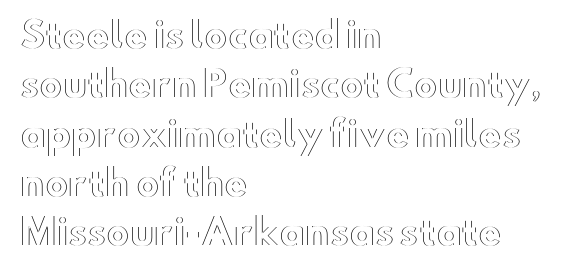
Only glyphs here, with clear space below each row. Characters follow at the spacing the type designer built in. Designer's note — italics off, roman on. Here the designer chose a conventional face with non-uniform glyph widths.
